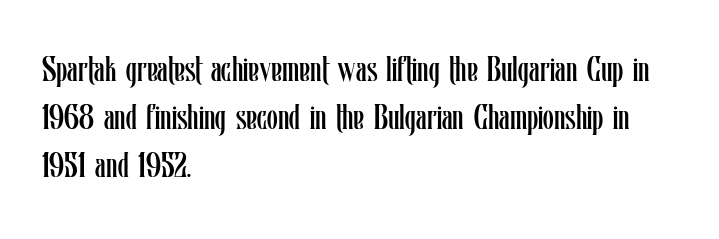
Q: Is the text bold? A: No.
Q: Is the text italic (slanted)? A: No, it is upright.
Q: Is the text underlined? A: No.
Q: How is the paragraph aligned? A: Left-aligned.
Q: Is the spacing between letters normal or unusually wide? A: Normal.
Q: Is the spacing between lines tight, normal or loose? A: Normal.
Q: Width (condensed, normal, or wide)? A: Condensed.
Q: Stroke contrast? A: Low.
Q: x-height? A: Medium.
Q: Monospaced? A: No.
